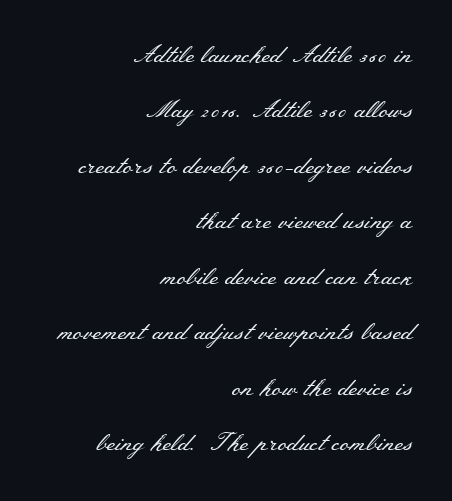
{"bold": "no", "underline": "no", "align": "right", "line_spacing": "loose", "line_spacing_ratio": 2.31, "letter_spacing": "normal", "letter_spacing_em": 0.0, "glyph_px": 24}
